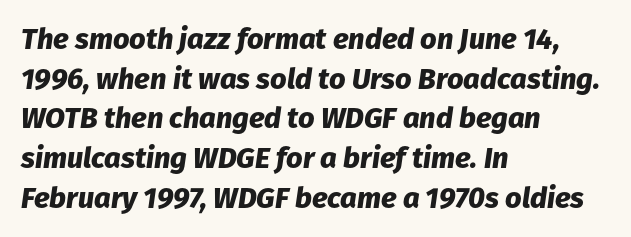
Q: Is the text bold? A: Yes.
Q: Is the text italic (slanted)? A: Yes, it leans right by about 8 degrees.
Q: Is the text underlined? A: No.
Q: How is the paragraph aligned? A: Left-aligned.
Q: Is the spacing between letters normal or unusually wide? A: Normal.
Q: Is the spacing between lines tight, normal or loose? A: Normal.
Q: Width (condensed, normal, or wide)? A: Normal.
Q: Stroke contrast? A: Low.
Q: x-height? A: Medium.
Q: Monospaced? A: No.
